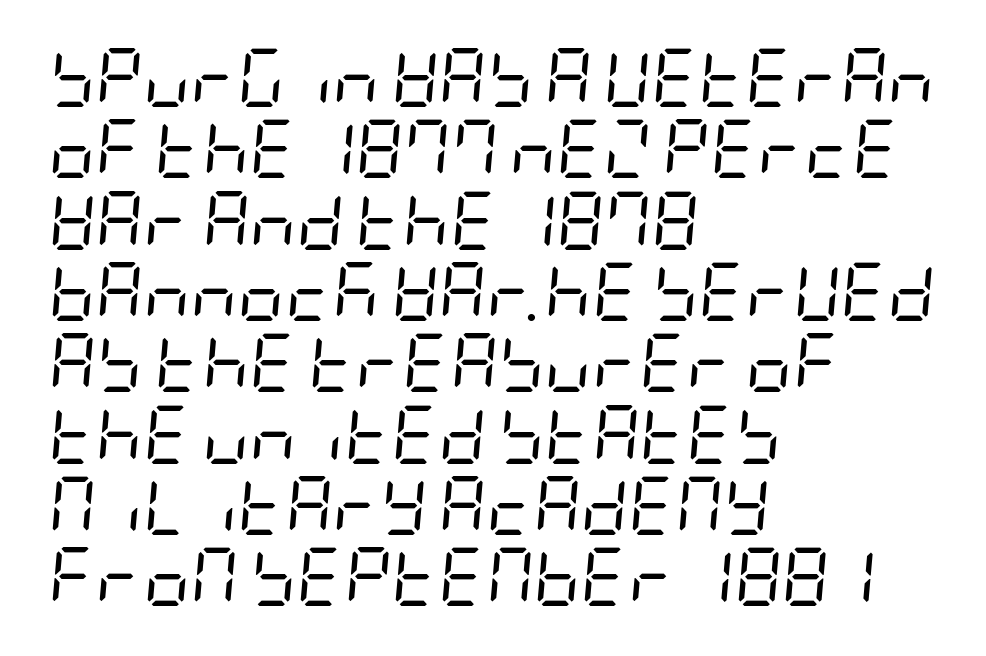
Underline: absent. Weight: not bold — regular or lighter. Horizontal alignment here is leftward, the default for most running prose. If you drew a line through each stem, it would be angled. These lines keep a tight, regular rhythm from letter to letter.
